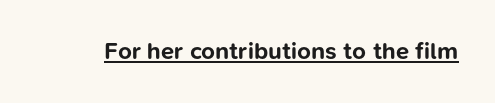
Q: Is the text bold? A: Yes.
Q: Is the text italic (slanted)? A: No, it is upright.
Q: Is the text underlined? A: Yes.
Q: Is the spacing between letters normal or unusually wide? A: Normal.
